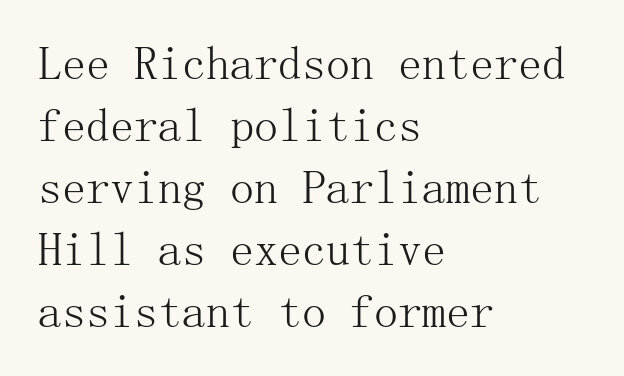
The letterforms sit at book weight or below. The rendering uses a moderate line-height, typical for paragraphs. Underline: absent. Does the copy run flush right? No — it runs flush left. This sample uses a serif face.
